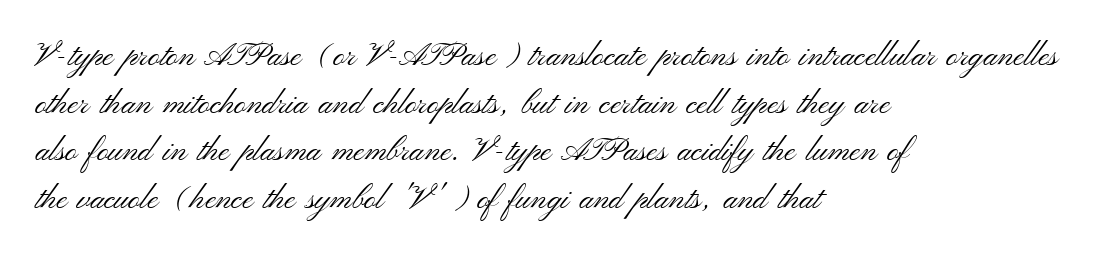
Q: Is the text bold? A: No.
Q: Is the text italic (slanted)? A: Yes.
Q: Is the typeface a serif or a sans-serif typeface? A: Sans-serif.
Q: Is the text underlined? A: No.
Q: How is the paragraph aligned? A: Left-aligned.
Q: Is the spacing between letters normal or unusually wide? A: Normal.
Q: Is the spacing between lines tight, normal or loose? A: Normal.
Q: Width (condensed, normal, or wide)? A: Wide.
Q: Stroke contrast? A: Medium.
Q: x-height? A: Small.
Q: Monospaced? A: No.
